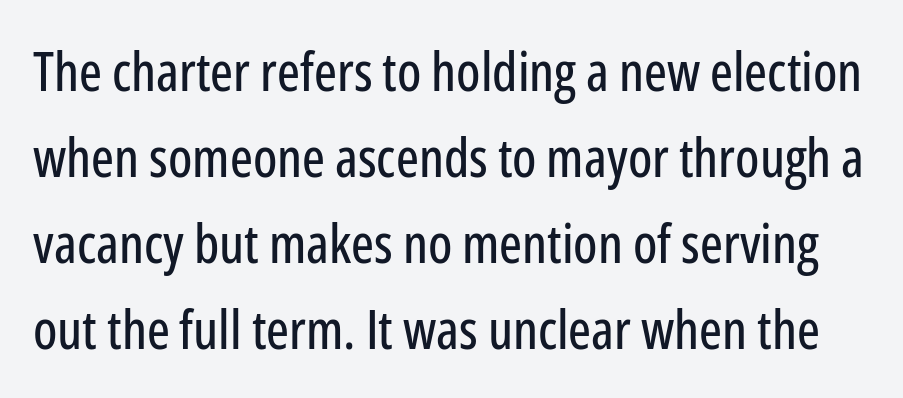
Here the glyphs are tracked normally, forming tight word shapes. The rendering shows plain stroke endings on the letterforms — a sans-serif design. The type sits square on the baseline with zero lean. Here the designer chose a conventional face with non-uniform glyph widths. Check under the words: just untouched page. Line spacing here is normal.
